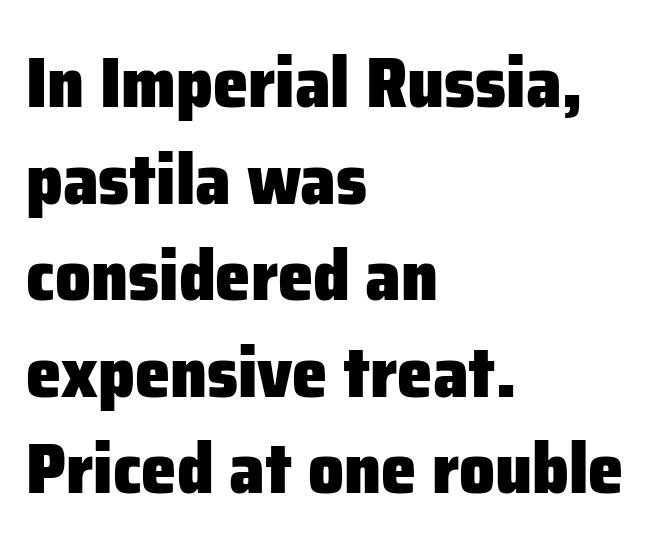
The image shows 71 px heavy sans-serif type, upright; set left-aligned, normal line spacing (1.36x), normal letter spacing, not underlined; low stroke contrast and a medium x-height.
